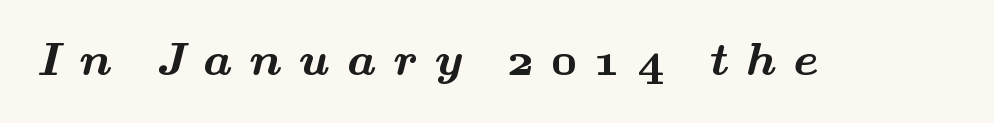
{"serif": "yes", "bold": "yes", "weight": "bold", "width": "wide", "stroke_contrast": "medium", "x_height": "small", "monospaced": "no", "underline": "no", "letter_spacing": "wide", "letter_spacing_em": 0.37, "glyph_px": 46}
